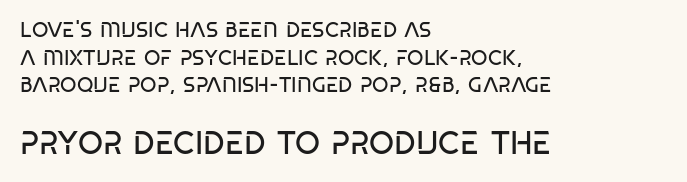
Q: Is the text bold? A: No.
Q: Is the text italic (slanted)? A: No, it is upright.
Q: Is the typeface a serif or a sans-serif typeface? A: Sans-serif.
Q: Is the text underlined? A: No.
Q: How is the paragraph aligned? A: Left-aligned.
Q: Is the spacing between letters normal or unusually wide? A: Normal.
Q: Is the spacing between lines tight, normal or loose? A: Normal.
Q: Which block of text is set in a larger size, the first (top) or the second (bottom)? A: The second (bottom) one.
Q: Width (condensed, normal, or wide)? A: Condensed.
Q: Stroke contrast? A: Low.
Q: x-height? A: Large.
Q: Monospaced? A: No.
